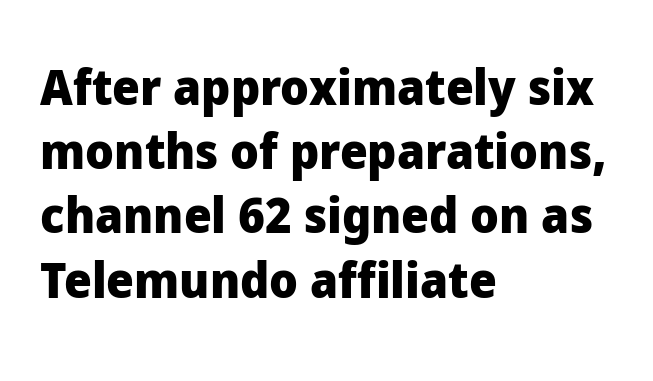
{"serif": "no", "italic": "no", "bold": "yes", "weight": "heavy", "width": "normal", "stroke_contrast": "low", "x_height": "medium", "monospaced": "no", "underline": "no", "align": "left", "line_spacing": "normal", "line_spacing_ratio": 1.31, "letter_spacing": "normal", "letter_spacing_em": 0.0, "glyph_px": 49}
